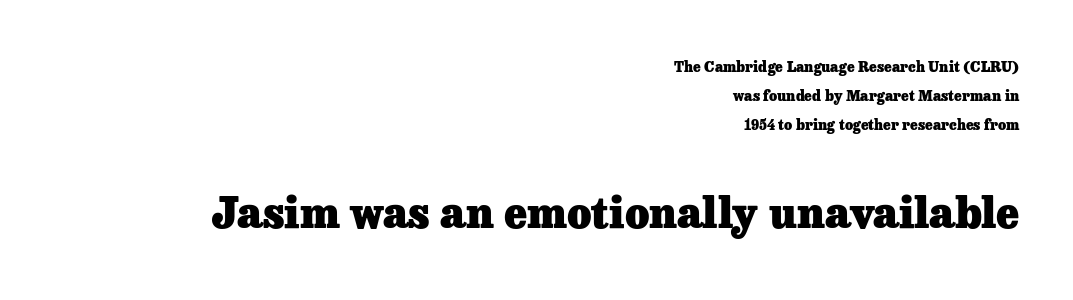
The image shows 42 px heavy serif type, upright; set right-aligned, loose line spacing (2.07x), normal letter spacing, not underlined; the second (bottom) block is 3.0x larger; low stroke contrast and a medium x-height.
